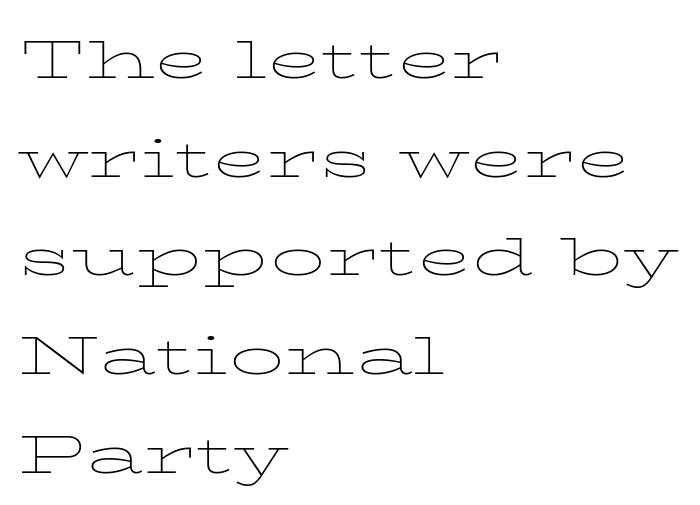
Is the stroke heavy? The answer is a plain regular-or-lighter. It's the straight-up-and-down kind of type. The face used here is rendered with its standard letterfit. Does the copy run flush right? No — it runs flush left.
